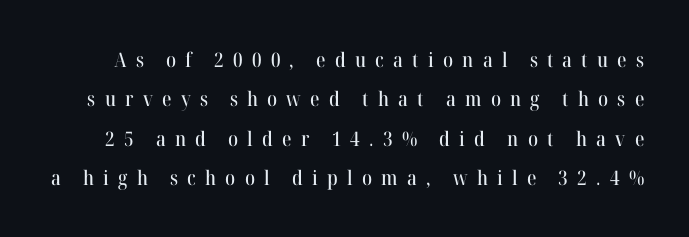
Q: Is the text italic (slanted)? A: No, it is upright.
Q: Is the text underlined? A: No.
Q: Is the spacing between letters normal or unusually wide? A: Unusually wide.
Q: Is the spacing between lines tight, normal or loose? A: Loose.
